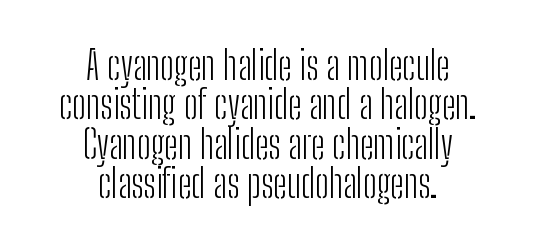
{"serif": "no", "italic": "no", "bold": "no", "weight": "light", "width": "condensed", "stroke_contrast": "low", "x_height": "medium", "monospaced": "no", "underline": "no", "align": "center", "line_spacing": "tight", "line_spacing_ratio": 1.01, "letter_spacing": "normal", "letter_spacing_em": 0.0, "glyph_px": 39}
